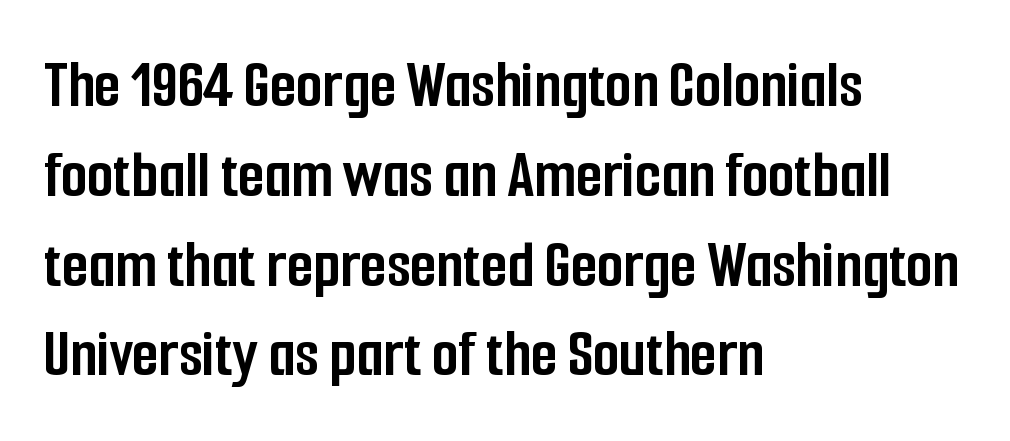
{"serif": "no", "italic": "no", "bold": "yes", "weight": "semibold", "width": "condensed", "stroke_contrast": "low", "x_height": "medium", "monospaced": "no", "underline": "no", "align": "left", "line_spacing": "normal", "line_spacing_ratio": 1.32, "letter_spacing": "normal", "letter_spacing_em": 0.0, "glyph_px": 68}
